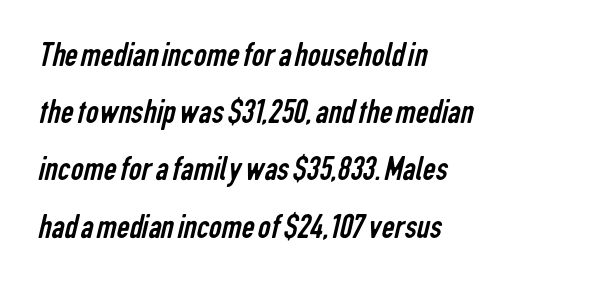
The image shows 36 px regular-weight, condensed sans-serif type; set left-aligned, normal line spacing (1.59x), normal letter spacing, not underlined; low stroke contrast and a medium x-height.
